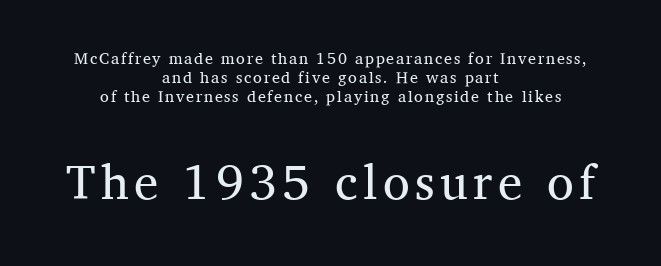
Little horizontal feet cap the strokes, marking this as serif type. The font's upright variant was chosen for this text. This rendering features lettering with no underline. The letters advance in unequal steps, a hallmark of proportional type. Type size steps up from the first block to the second.
